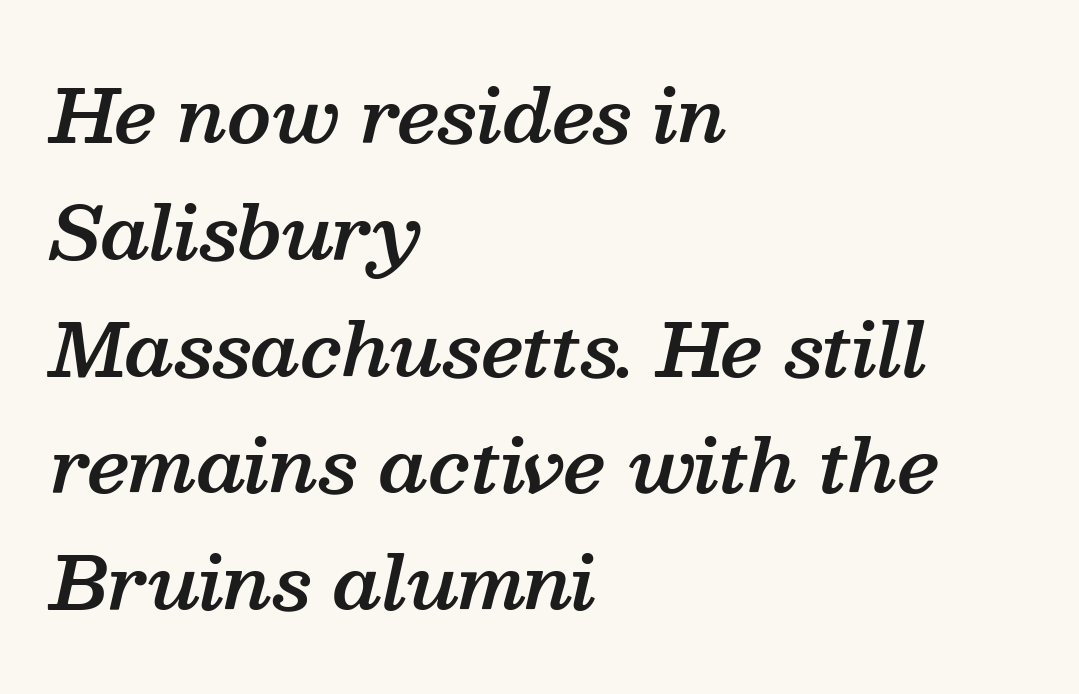
Q: Is the text bold? A: Semi-bold.
Q: Is the text italic (slanted)? A: Yes, it leans right by about 13 degrees.
Q: Is the typeface a serif or a sans-serif typeface? A: Serif.
Q: Is the text underlined? A: No.
Q: How is the paragraph aligned? A: Left-aligned.
Q: Is the spacing between letters normal or unusually wide? A: Normal.
Q: Is the spacing between lines tight, normal or loose? A: Normal.
Q: Width (condensed, normal, or wide)? A: Normal.
Q: Stroke contrast? A: Medium.
Q: x-height? A: Medium.
Q: Monospaced? A: No.
